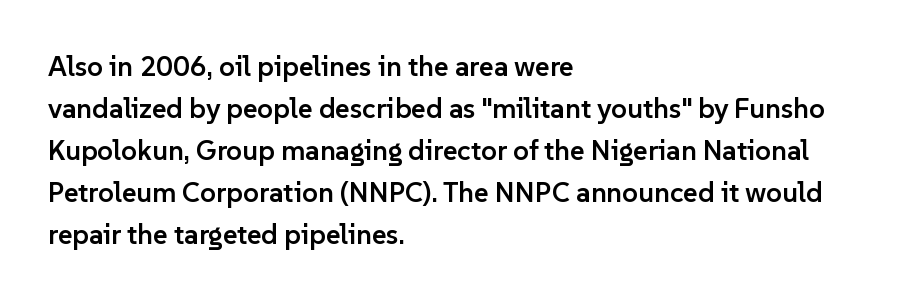
{"serif": "no", "italic": "no", "bold": "semi", "weight": "semibold", "width": "normal", "stroke_contrast": "low", "x_height": "medium", "monospaced": "no", "underline": "no", "align": "left", "line_spacing": "normal", "line_spacing_ratio": 1.5, "letter_spacing": "normal", "letter_spacing_em": 0.0, "glyph_px": 28}
